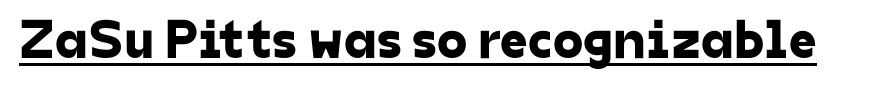
Q: Is the typeface a serif or a sans-serif typeface? A: Sans-serif.
Q: Is the text underlined? A: Yes.
Q: Is the spacing between letters normal or unusually wide? A: Normal.
Q: Width (condensed, normal, or wide)? A: Normal.
Q: Stroke contrast? A: Low.
Q: x-height? A: Medium.
Q: Monospaced? A: No.
